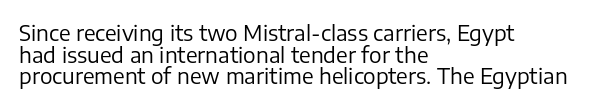
{"italic": "no", "bold": "no", "underline": "no", "align": "left", "line_spacing": "tight", "line_spacing_ratio": 1.03, "letter_spacing": "normal", "letter_spacing_em": 0.0, "glyph_px": 21}
